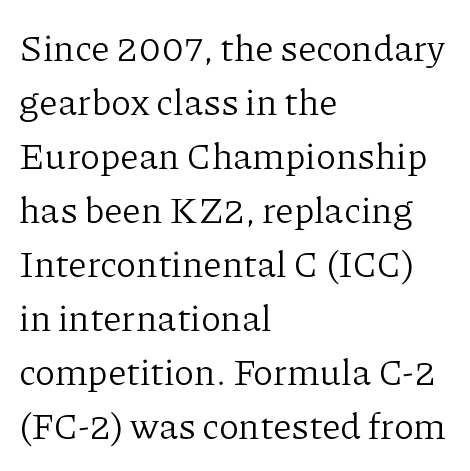
{"serif": "yes", "italic": "no", "bold": "no", "weight": "light", "width": "normal", "stroke_contrast": "low", "x_height": "medium", "monospaced": "no", "underline": "no", "align": "left", "line_spacing": "normal", "line_spacing_ratio": 1.46, "letter_spacing": "normal", "letter_spacing_em": 0.0, "glyph_px": 37}
